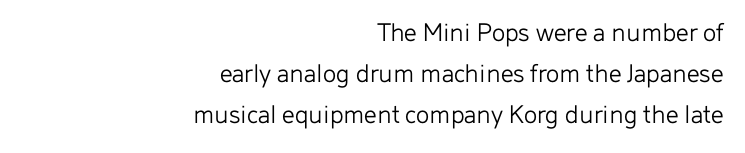
Descenders are the only things crossing below the line. Does the type have serifs? No, each stem ends abruptly. Does the lettering tilt? It doesn't — this is upright. Typeset ragged left — the right edge is the straight one.
